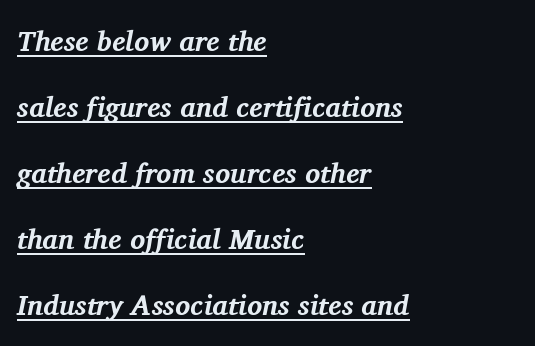
The image shows 28 px bold serif type, italic (leaning right); set left-aligned, loose line spacing (2.36x), normal letter spacing, underlined; medium stroke contrast and a medium x-height.
